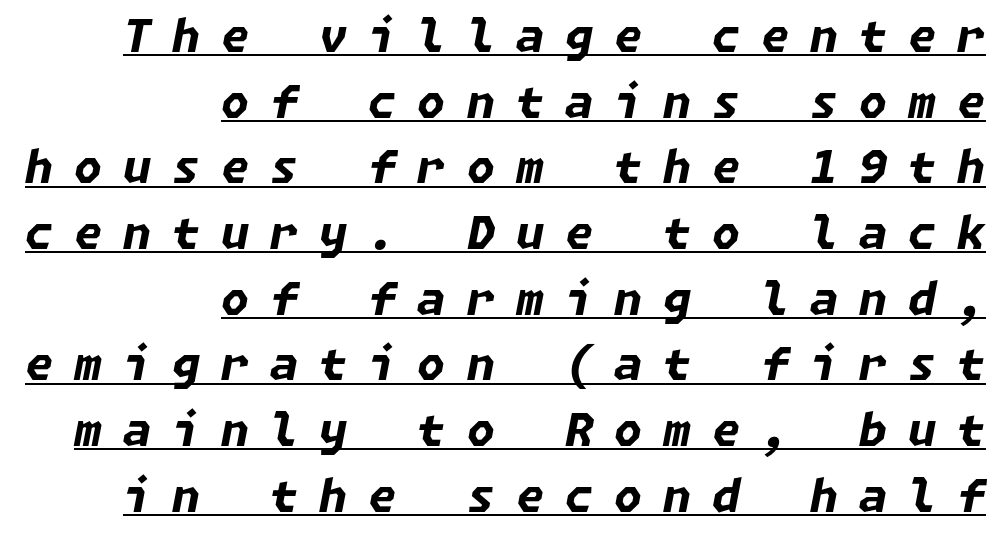
Q: Is the text bold? A: Yes.
Q: Is the text italic (slanted)? A: Yes, it leans right by about 11 degrees.
Q: Is the text underlined? A: Yes.
Q: How is the paragraph aligned? A: Right-aligned.
Q: Is the spacing between letters normal or unusually wide? A: Unusually wide.
Q: Is the spacing between lines tight, normal or loose? A: Normal.
Q: Width (condensed, normal, or wide)? A: Normal.
Q: Stroke contrast? A: Low.
Q: x-height? A: Medium.
